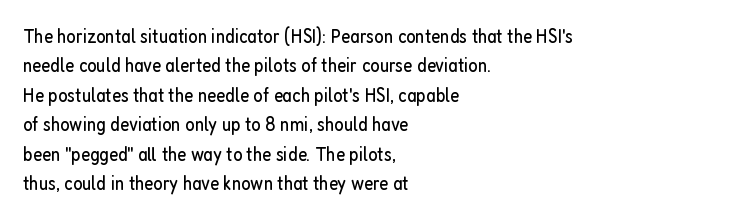
Look at the tracking — it's just the regular setting, nothing added. This sample keeps an unexceptional amount of space between lines. A typesetter would mark this as roman, not italic. Each row of text sits above clean, open space. Ink coverage per letter is moderate at most. This rendering uses left alignment, leaving the right contour irregular.
